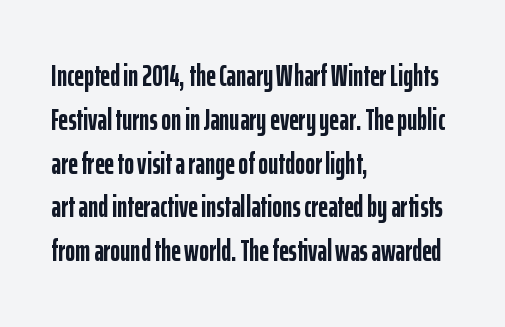
Q: Is the text bold? A: Yes.
Q: Is the text italic (slanted)? A: No, it is upright.
Q: Is the typeface a serif or a sans-serif typeface? A: Sans-serif.
Q: Is the text underlined? A: No.
Q: How is the paragraph aligned? A: Left-aligned.
Q: Is the spacing between letters normal or unusually wide? A: Normal.
Q: Is the spacing between lines tight, normal or loose? A: Normal.
Q: Width (condensed, normal, or wide)? A: Condensed.
Q: Stroke contrast? A: Low.
Q: x-height? A: Medium.
Q: Monospaced? A: No.
